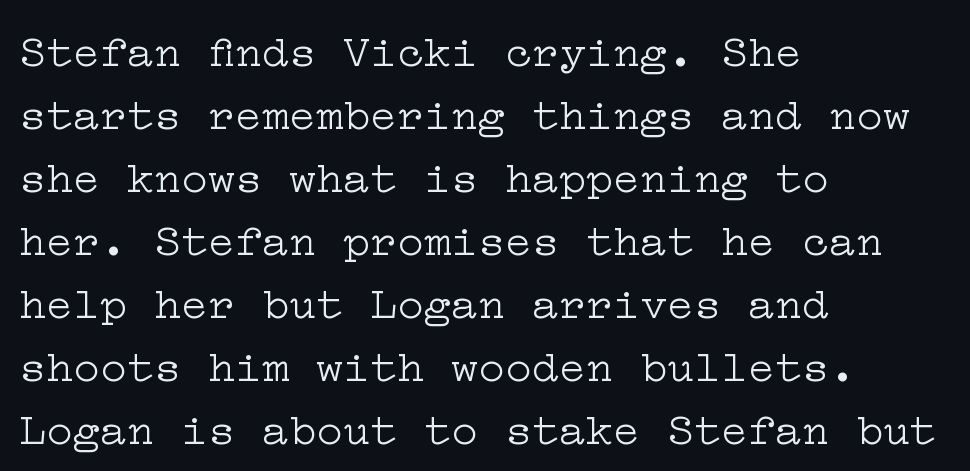
Line beginnings align vertically; line endings do not. This is roman type, the default non-slanted kind. A serif font was chosen for this passage. No word sits above an underline.
